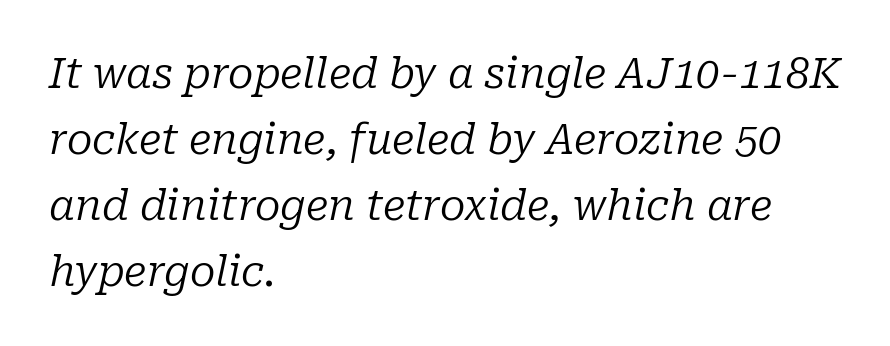
Q: Is the text bold? A: No.
Q: Is the text italic (slanted)? A: Yes, it leans right by about 10 degrees.
Q: Is the typeface a serif or a sans-serif typeface? A: Serif.
Q: Is the text underlined? A: No.
Q: How is the paragraph aligned? A: Left-aligned.
Q: Is the spacing between letters normal or unusually wide? A: Normal.
Q: Is the spacing between lines tight, normal or loose? A: Normal.
Q: Width (condensed, normal, or wide)? A: Normal.
Q: Stroke contrast? A: Low.
Q: x-height? A: Medium.
Q: Monospaced? A: No.
